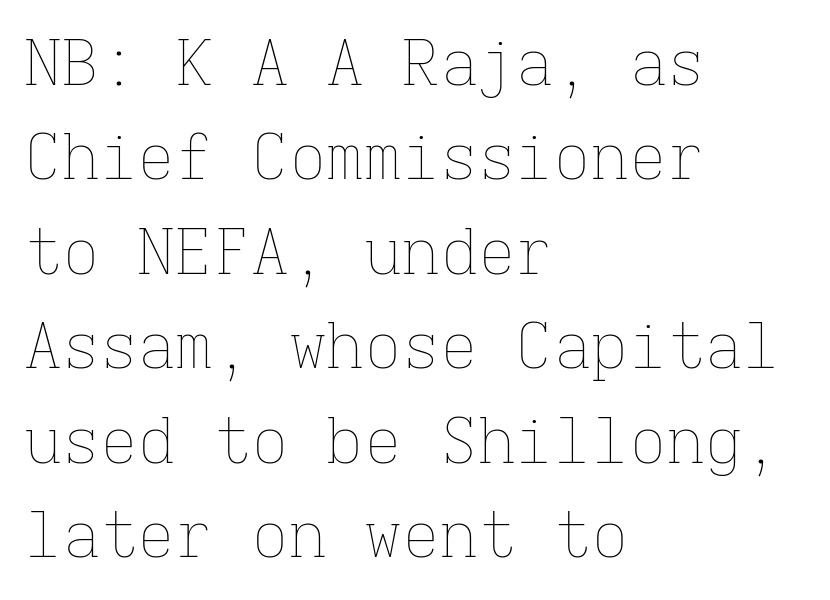
{"italic": "no", "bold": "no", "weight": "thin", "width": "normal", "stroke_contrast": "low", "x_height": "medium", "monospaced": "yes", "underline": "no", "align": "left", "line_spacing": "normal", "line_spacing_ratio": 1.5, "letter_spacing": "normal", "letter_spacing_em": 0.0, "glyph_px": 63}
